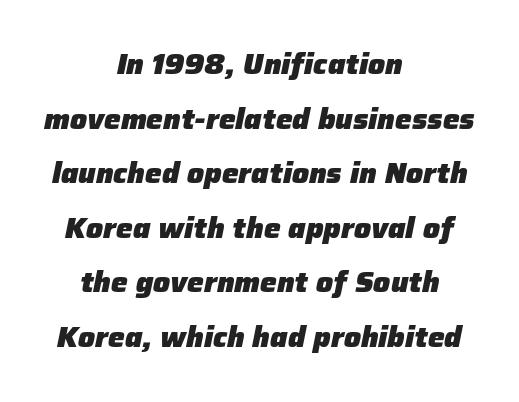
The paragraph has two soft edges and a firm central axis. These lines were composed using italics. Interline gaps are noticeably wide in this sample. The passage shown is emphatically bold. The passage shown is typed in a proportional face where columns would drift.
